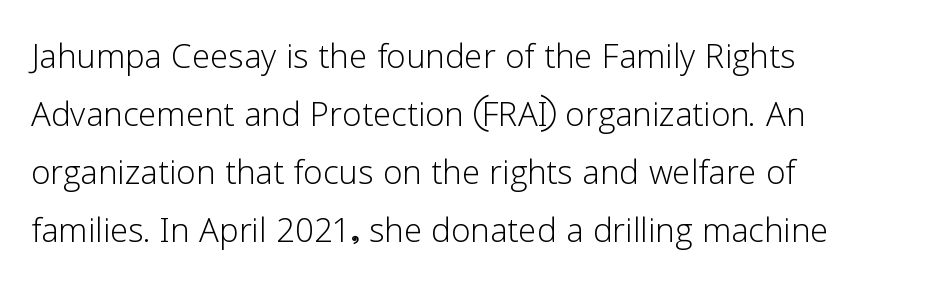
The image shows 44 px light sans-serif type, upright; set left-aligned, normal line spacing (1.32x), normal letter spacing, not underlined; low stroke contrast and a medium x-height.
